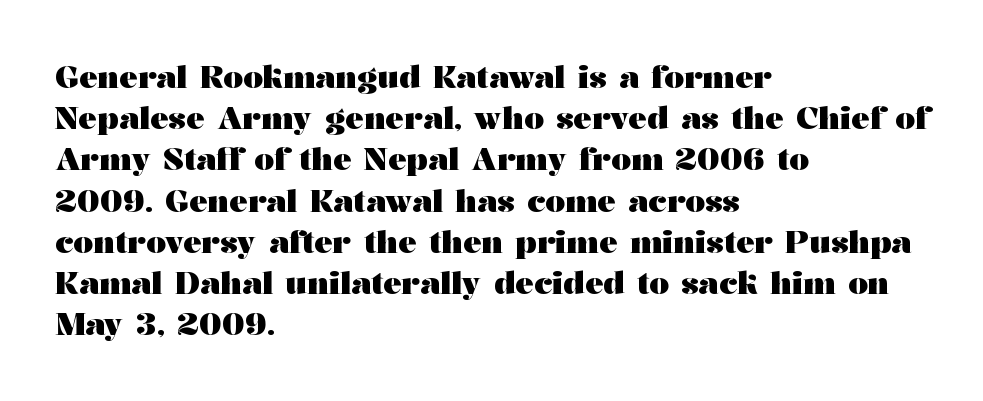
Each new line begins a customary step beneath the previous one. The face used here is proportionally spaced, like ordinary book or web type. These lines were composed using upright roman letters. What kind of face is this? One with serifs. The rendering anchors every line to the left-hand side. Is the type bold? Yes — the strokes are clearly thick and heavy.
